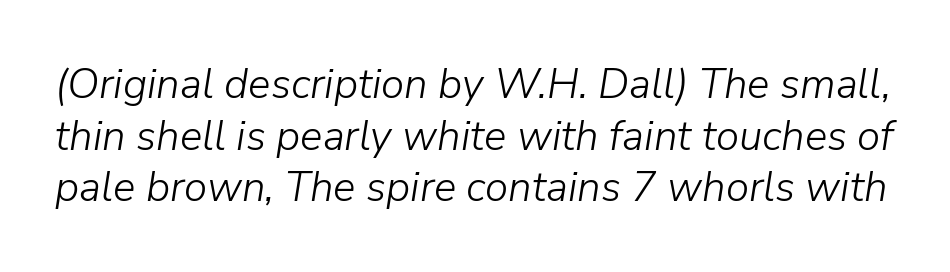
The image shows 42 px light type, italic (leaning right); set line spacing 1.23x, normal letter spacing, not underlined; low stroke contrast and a medium x-height.
